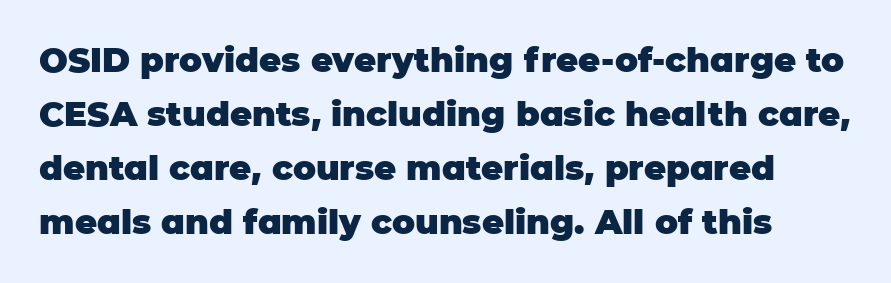
{"serif": "no", "italic": "no", "bold": "yes", "weight": "heavy", "width": "normal", "stroke_contrast": "low", "x_height": "large", "monospaced": "no", "underline": "no", "line_spacing": "normal", "line_spacing_ratio": 1.59, "letter_spacing": "normal", "letter_spacing_em": 0.0, "glyph_px": 34}
